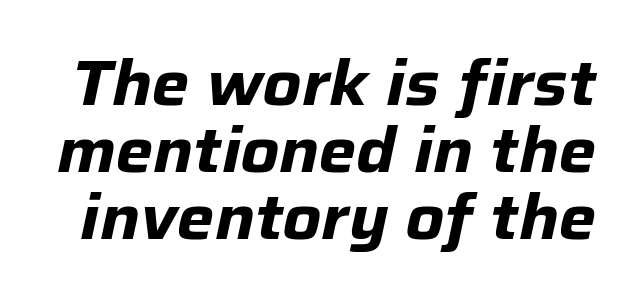
Each letter keeps its own natural width here, so spacing adapts to shape. This sample uses an oblique cut, with every glyph tilted off the vertical. Check the space under the baseline: it is left empty. One glance says dense: line gaps are narrower than usual. Emphasis by weight is at full strength: bold.
